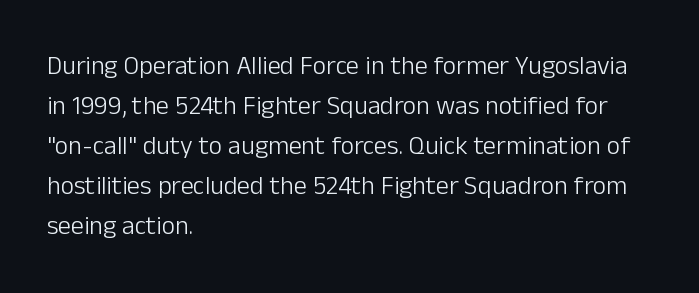
{"italic": "no", "bold": "no", "underline": "no", "align": "left", "line_spacing": "normal", "line_spacing_ratio": 1.54, "letter_spacing": "normal", "letter_spacing_em": 0.0, "glyph_px": 26}
